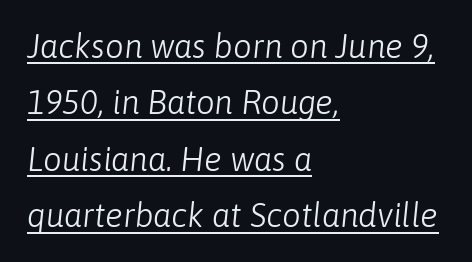
Leftover space on each line is placed entirely after the last word. The cut favours lightness, reaching ordinary text weight at its darkest. Varying glyph widths throughout — classic text-font behaviour. Decoration check: the copy is underlined.
